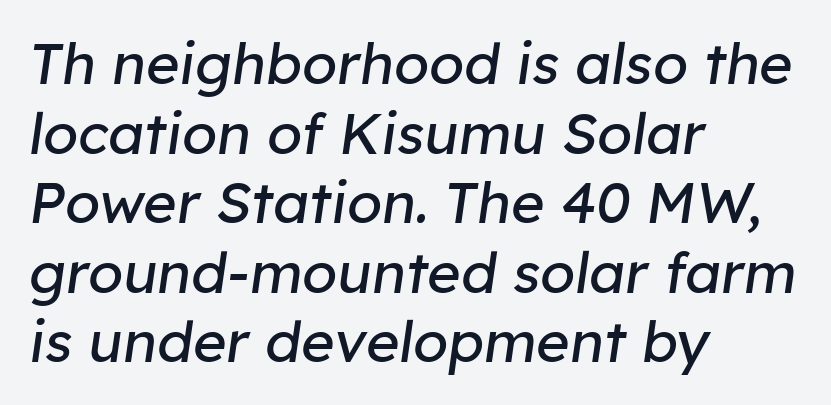
Characters follow at the spacing the type designer built in. Emphasis-style slanted type is in use. Notice how the passage keeps a crisp vertical edge on the left only. The rendering uses natural spacing where letterforms have individual widths. Only glyphs here, with clear space below each row. A light-to-regular cut is what we see here.
